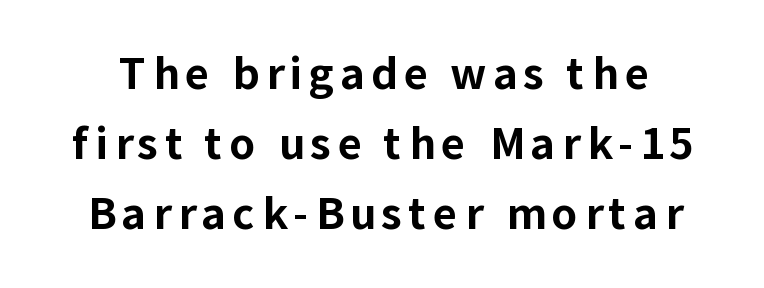
Q: Is the text bold? A: Yes.
Q: Is the text italic (slanted)? A: No, it is upright.
Q: Is the typeface a serif or a sans-serif typeface? A: Sans-serif.
Q: Is the text underlined? A: No.
Q: Is the spacing between lines tight, normal or loose? A: Normal.
Q: Width (condensed, normal, or wide)? A: Normal.
Q: Stroke contrast? A: Low.
Q: x-height? A: Medium.
Q: Monospaced? A: No.
